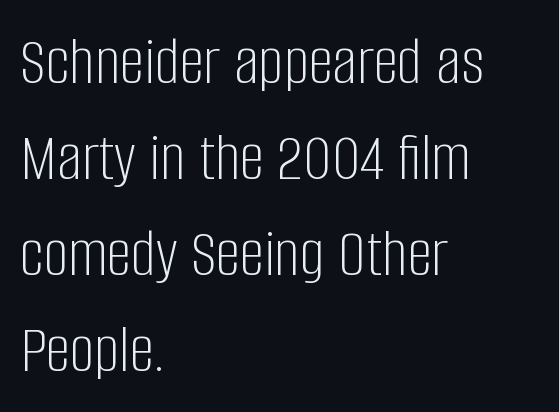
Q: Is the text bold? A: No.
Q: Is the text italic (slanted)? A: No, it is upright.
Q: Is the typeface a serif or a sans-serif typeface? A: Sans-serif.
Q: Is the text underlined? A: No.
Q: How is the paragraph aligned? A: Left-aligned.
Q: Is the spacing between letters normal or unusually wide? A: Normal.
Q: Is the spacing between lines tight, normal or loose? A: Normal.
Q: Width (condensed, normal, or wide)? A: Condensed.
Q: Stroke contrast? A: Low.
Q: x-height? A: Large.
Q: Monospaced? A: No.
